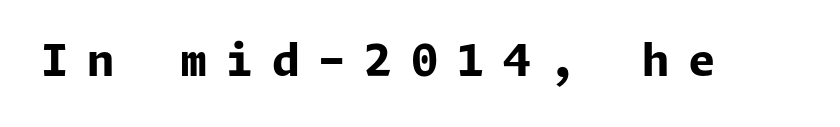
{"serif": "no", "italic": "no", "bold": "yes", "weight": "bold", "width": "normal", "stroke_contrast": "low", "x_height": "medium", "underline": "no", "letter_spacing": "wide", "letter_spacing_em": 0.43, "glyph_px": 44}
